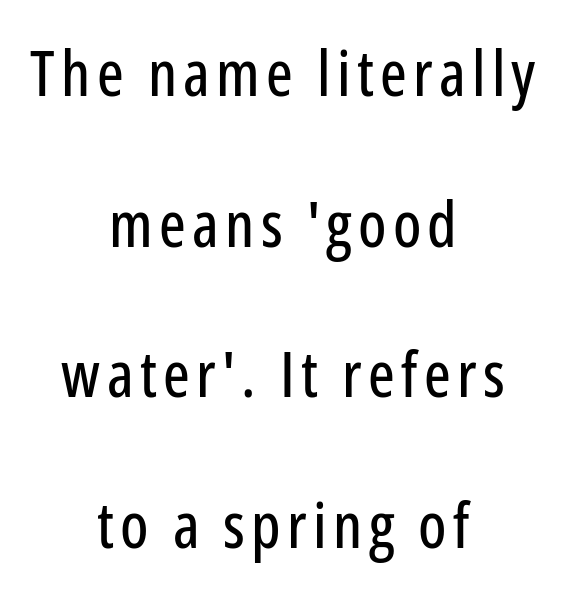
Q: Is the text italic (slanted)? A: No, it is upright.
Q: Is the typeface a serif or a sans-serif typeface? A: Sans-serif.
Q: Is the text underlined? A: No.
Q: How is the paragraph aligned? A: Centered.
Q: Is the spacing between lines tight, normal or loose? A: Loose.
Q: Width (condensed, normal, or wide)? A: Condensed.
Q: Stroke contrast? A: Low.
Q: x-height? A: Medium.
Q: Monospaced? A: No.
